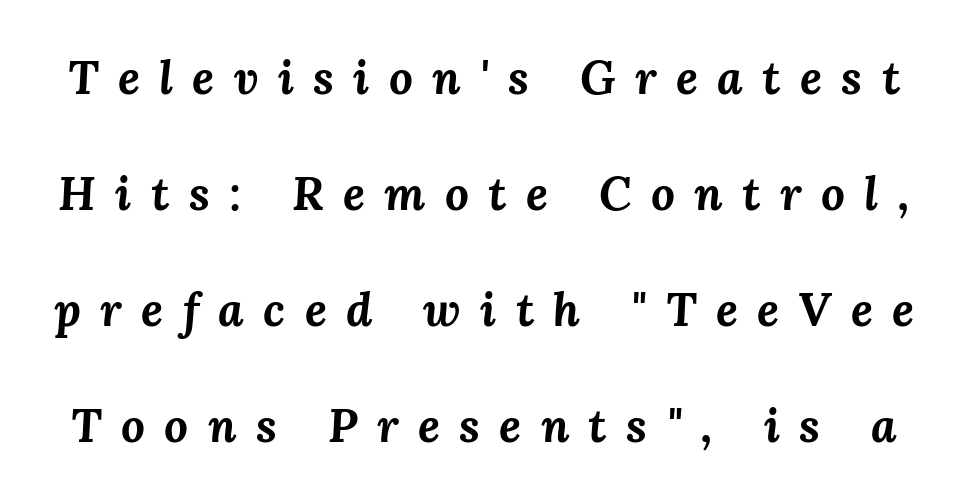
Q: Is the text bold? A: Yes.
Q: Is the text italic (slanted)? A: Yes, it leans right by about 3 degrees.
Q: Is the text underlined? A: No.
Q: Is the spacing between letters normal or unusually wide? A: Unusually wide.
Q: Is the spacing between lines tight, normal or loose? A: Loose.
Q: Width (condensed, normal, or wide)? A: Normal.
Q: Stroke contrast? A: Medium.
Q: x-height? A: Medium.
Q: Monospaced? A: No.
